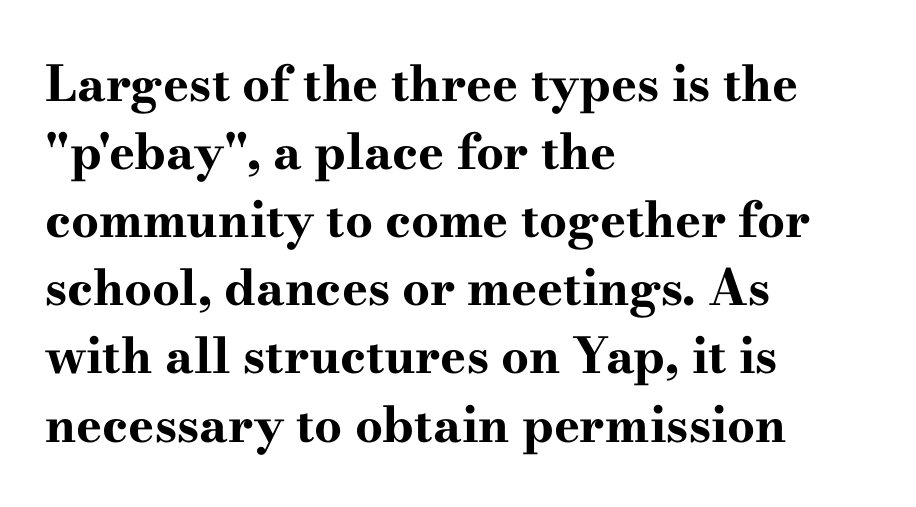
{"serif": "yes", "italic": "no", "bold": "yes", "weight": "bold", "width": "wide", "stroke_contrast": "high", "x_height": "small", "monospaced": "no", "underline": "no", "align": "left", "line_spacing": "normal", "line_spacing_ratio": 1.39, "letter_spacing": "normal", "letter_spacing_em": 0.0, "glyph_px": 49}
